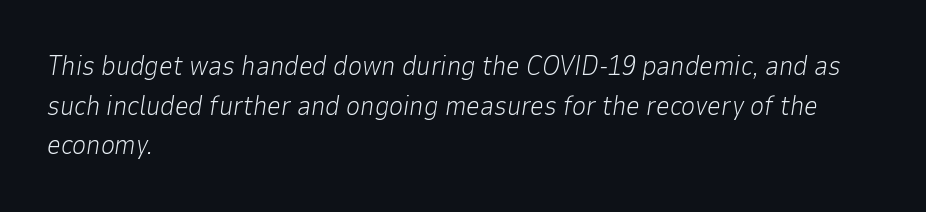
Slant detected: the letters are inclined. Caption: face not bold, strokes unweighted. Where is the straight margin? On the left. Evenly set lines give the paragraph a standard silhouette.
